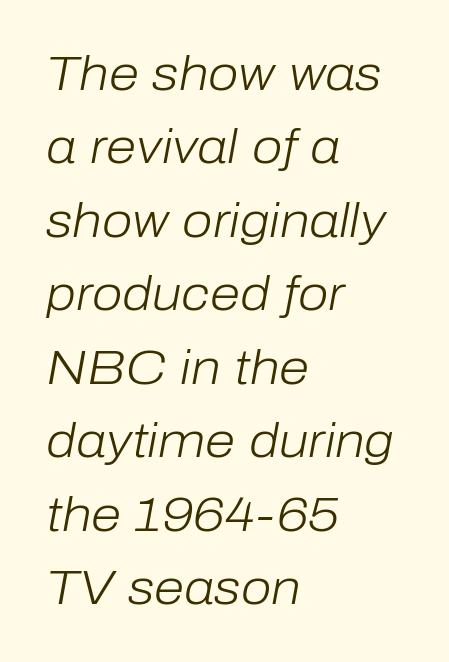
Q: Is the text bold? A: No.
Q: Is the text italic (slanted)? A: Yes, it leans right by about 10 degrees.
Q: Is the text underlined? A: No.
Q: How is the paragraph aligned? A: Left-aligned.
Q: Is the spacing between letters normal or unusually wide? A: Normal.
Q: Is the spacing between lines tight, normal or loose? A: Normal.
Q: Width (condensed, normal, or wide)? A: Normal.
Q: Stroke contrast? A: Low.
Q: x-height? A: Medium.
Q: Monospaced? A: No.
